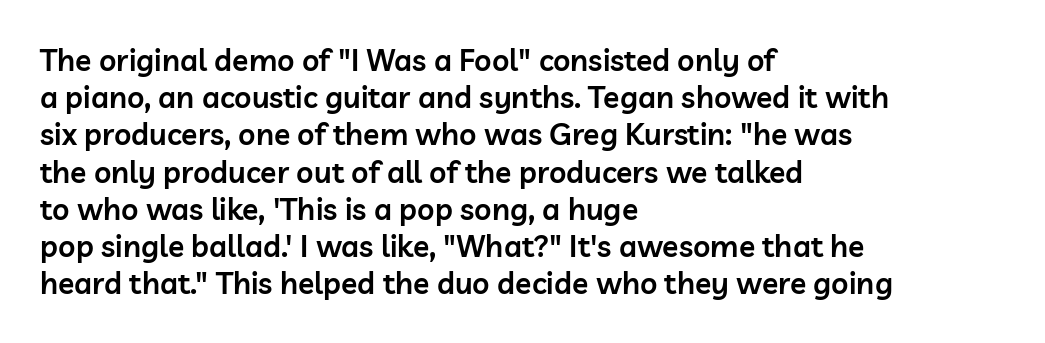
Letterform terminals end flat and unadorned throughout the passage. Line beginnings align vertically; line endings do not. Proportional: the letters do not fall into vertical columns. The specimen omits any rule beneath the text block's lines. These lines keep a tight, regular rhythm from letter to letter.
